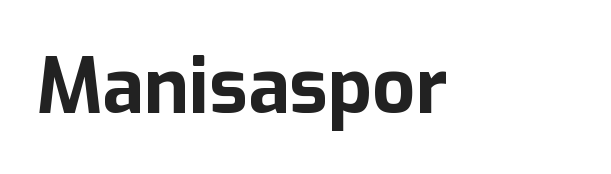
Q: Is the text bold? A: Yes.
Q: Is the text italic (slanted)? A: No, it is upright.
Q: Is the typeface a serif or a sans-serif typeface? A: Sans-serif.
Q: Is the text underlined? A: No.
Q: Is the spacing between letters normal or unusually wide? A: Normal.
Q: Width (condensed, normal, or wide)? A: Normal.
Q: Stroke contrast? A: Low.
Q: x-height? A: Medium.
Q: Monospaced? A: No.
